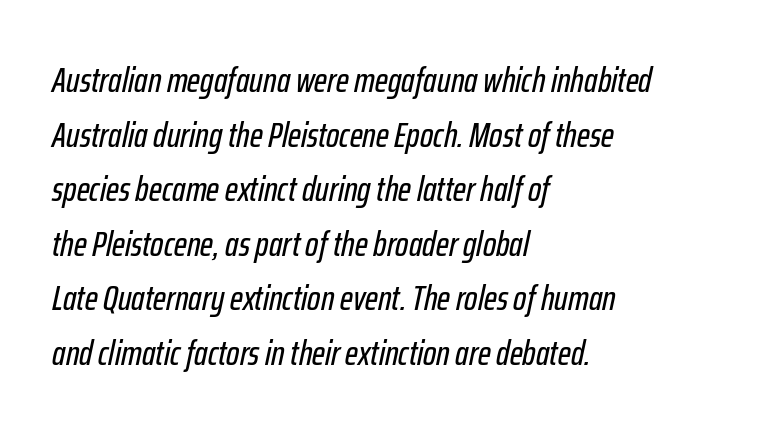
The baseline area is clear. A student would call this left alignment; a typographer would say flush left, rag right. It's the slanting kind of type. The face used here is proportionally spaced, like ordinary book or web type.
